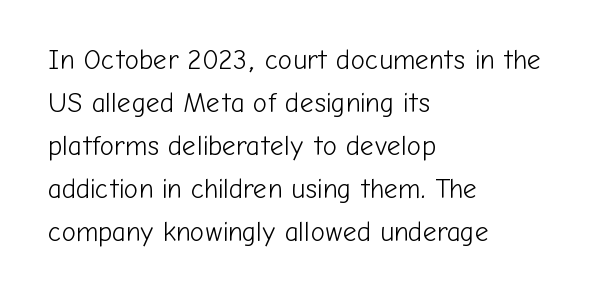
{"italic": "no", "bold": "no", "underline": "no", "align": "left", "line_spacing": "normal", "line_spacing_ratio": 1.59, "letter_spacing": "normal", "letter_spacing_em": 0.0, "glyph_px": 27}
